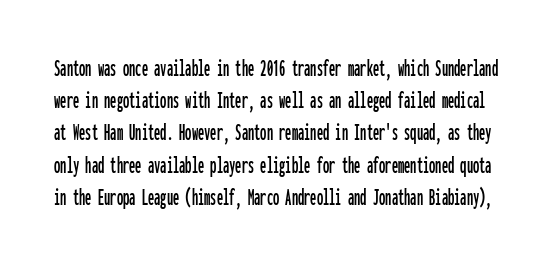
{"italic": "no", "underline": "no", "line_spacing": "normal", "line_spacing_ratio": 1.29, "letter_spacing": "normal", "letter_spacing_em": 0.0, "glyph_px": 25}
